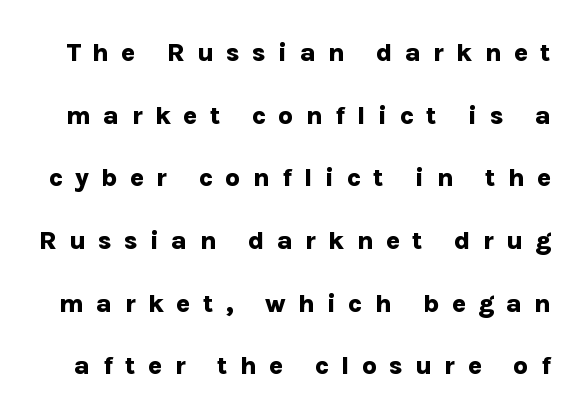
{"italic": "no", "bold": "yes", "underline": "no", "line_spacing": "loose", "line_spacing_ratio": 2.41, "letter_spacing": "wide", "letter_spacing_em": 0.47, "glyph_px": 26}
